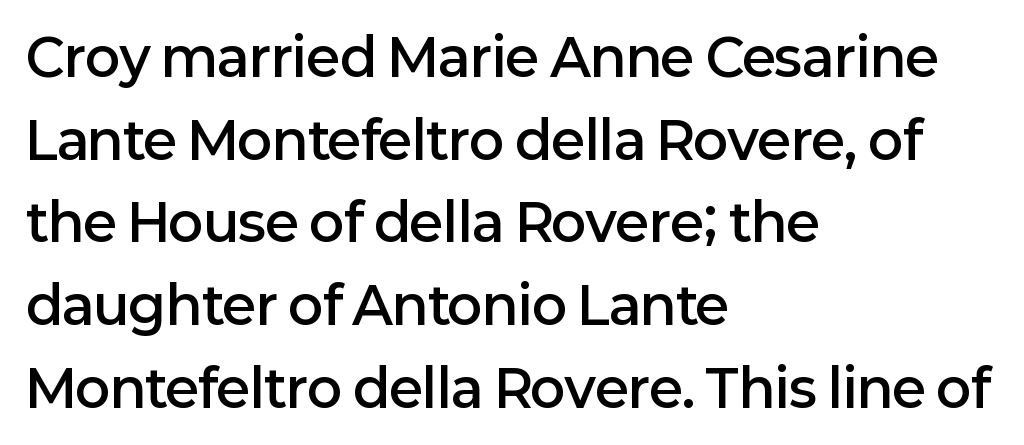
{"serif": "no", "italic": "no", "bold": "semi", "weight": "semibold", "width": "normal", "stroke_contrast": "low", "x_height": "medium", "monospaced": "no", "underline": "no", "align": "left", "line_spacing": "normal", "line_spacing_ratio": 1.59, "letter_spacing": "normal", "letter_spacing_em": 0.0, "glyph_px": 52}
